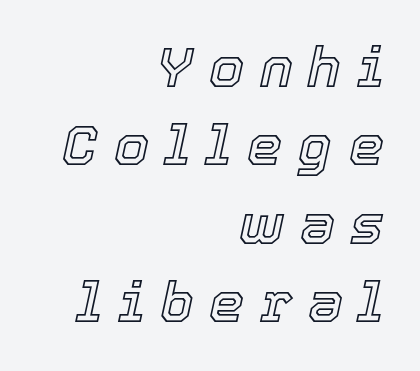
Q: Is the text italic (slanted)? A: Yes, it leans right by about 12 degrees.
Q: Is the text underlined? A: No.
Q: How is the paragraph aligned? A: Right-aligned.
Q: Is the spacing between letters normal or unusually wide? A: Unusually wide.
Q: Is the spacing between lines tight, normal or loose? A: Normal.
Q: Width (condensed, normal, or wide)? A: Normal.
Q: x-height? A: Medium.
Q: Monospaced? A: No.
